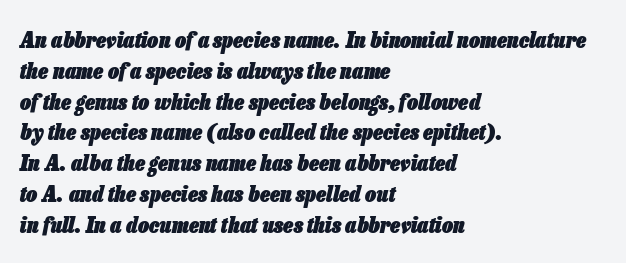
{"italic": "yes", "lean": "right", "slant_degrees": 13, "bold": "yes", "underline": "no", "align": "left", "line_spacing": "normal", "line_spacing_ratio": 1.4, "letter_spacing": "normal", "letter_spacing_em": 0.0, "glyph_px": 22}
